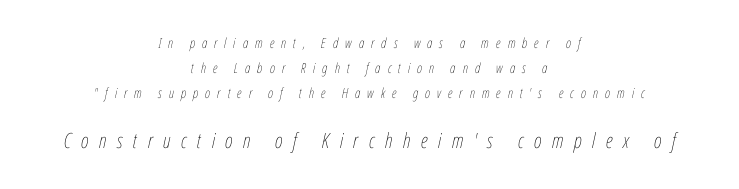
The image shows 21 px text type, italic (leaning right); set centered, line spacing 1.8x, unusually wide letter spacing (+0.5 em), not underlined; the second (bottom) block is 1.5x larger.
